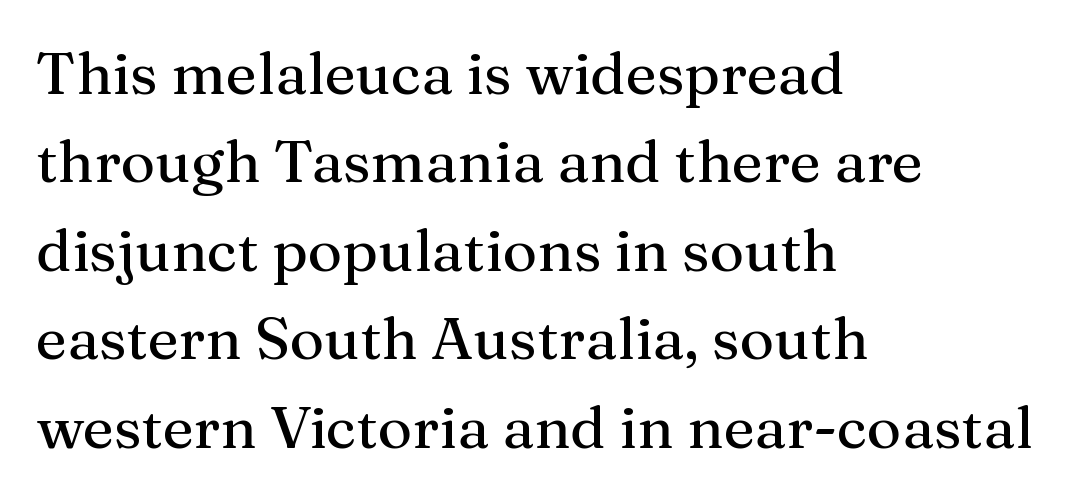
The image shows 59 px serif type, upright; set left-aligned, normal line spacing (1.5x), normal letter spacing, not underlined; medium stroke contrast and a medium x-height.
